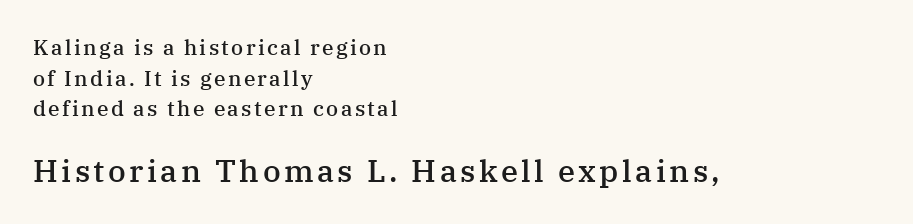
The image shows 31 px semibold serif type, upright; set left-aligned, normal line spacing (1.46x), not underlined; the second (bottom) block is 1.48x larger; medium stroke contrast and a medium x-height.
